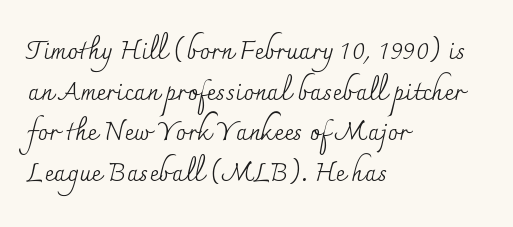
The image shows 26 px text type; set left-aligned, normal line spacing (1.56x), normal letter spacing, not underlined.
